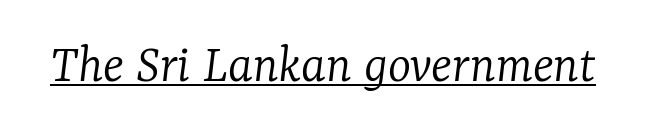
{"serif": "yes", "italic": "yes", "lean": "right", "slant_degrees": 7, "bold": "no", "weight": "light", "width": "normal", "stroke_contrast": "low", "x_height": "medium", "monospaced": "no", "underline": "yes", "letter_spacing": "normal", "letter_spacing_em": 0.0, "glyph_px": 55}
